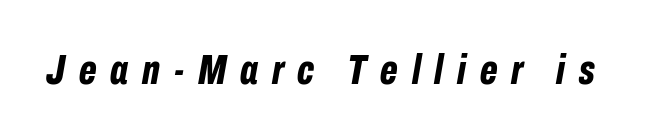
Q: Is the text bold? A: Yes.
Q: Is the text italic (slanted)? A: Yes, it leans right by about 10 degrees.
Q: Is the text underlined? A: No.
Q: Is the spacing between letters normal or unusually wide? A: Unusually wide.
Q: Width (condensed, normal, or wide)? A: Condensed.
Q: Stroke contrast? A: Low.
Q: x-height? A: Medium.
Q: Monospaced? A: No.
